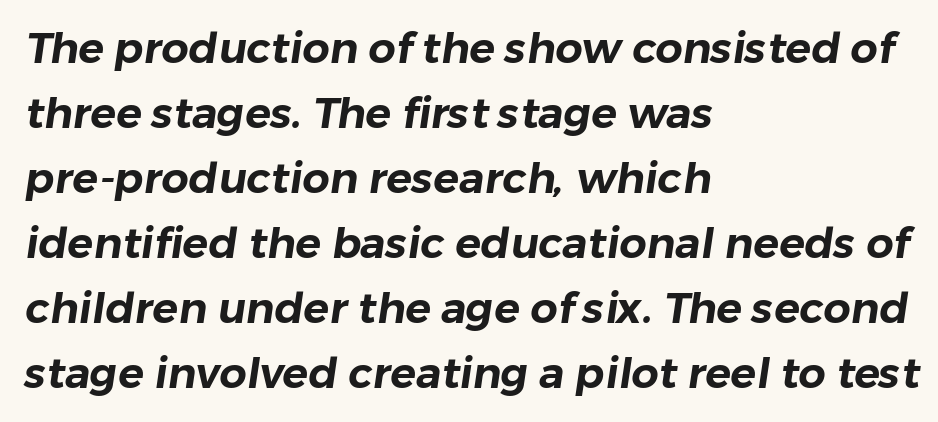
The image shows 43 px sans-serif type; set left-aligned, normal line spacing (1.51x), normal letter spacing, not underlined; low stroke contrast and a medium x-height.
